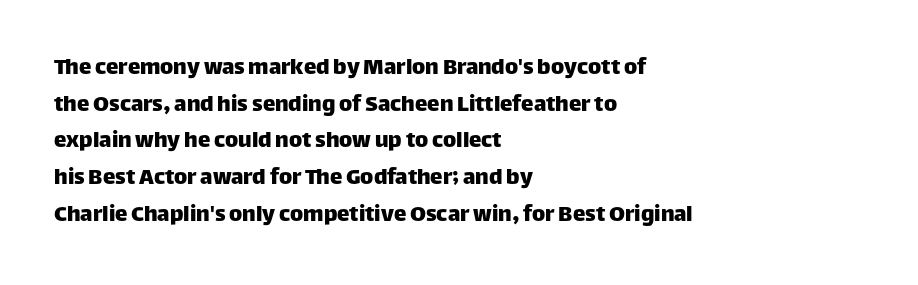
The letters stand straight up with perfectly vertical stems. The tracking reads as untouched default to a designer's eye. Vertical spacing — default. All the whitespace from short lines collects on the right. Bare-footed words on every line.
